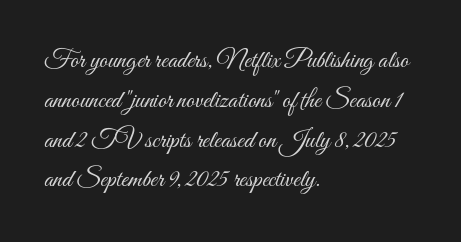
The image shows 26 px text type; set left-aligned, normal line spacing (1.53x), normal letter spacing, not underlined.
